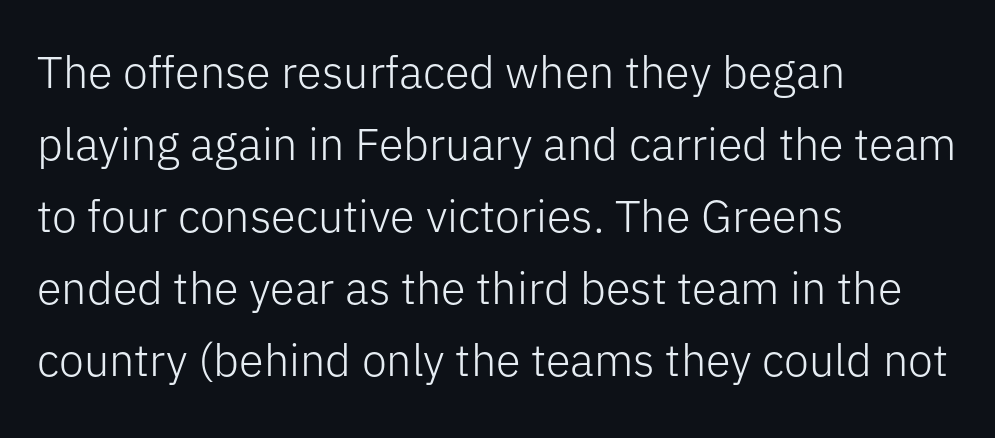
Evenly set lines give the paragraph a standard silhouette. Type without underlining. You can tell from the bare stems that sans-serif type was used. Notice how the passage keeps a crisp vertical edge on the left only. Letter spacing: default. When letters stand straight like this, we call the style roman or upright.
